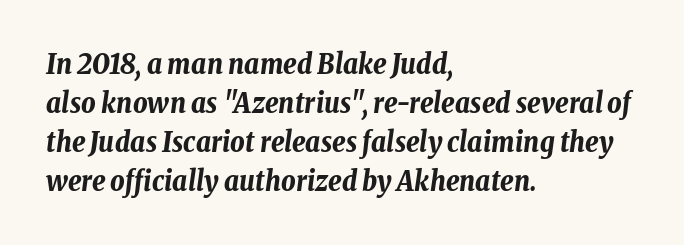
Q: Is the text bold? A: Yes.
Q: Is the text italic (slanted)? A: Yes, it leans right by about 8 degrees.
Q: Is the text underlined? A: No.
Q: How is the paragraph aligned? A: Left-aligned.
Q: Is the spacing between letters normal or unusually wide? A: Normal.
Q: Is the spacing between lines tight, normal or loose? A: Normal.
Q: Width (condensed, normal, or wide)? A: Condensed.
Q: Stroke contrast? A: Low.
Q: x-height? A: Medium.
Q: Monospaced? A: No.
